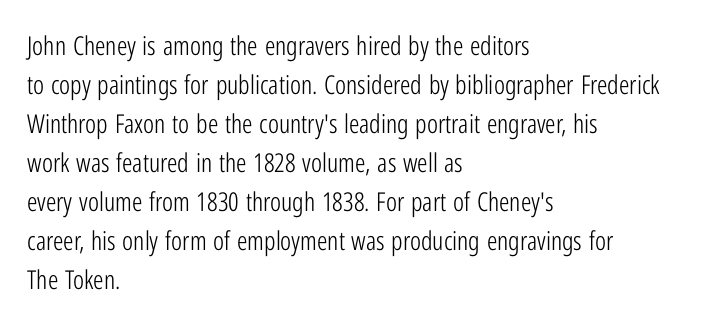
{"italic": "no", "bold": "no", "underline": "no", "align": "left", "line_spacing": "normal", "line_spacing_ratio": 1.5, "letter_spacing": "normal", "letter_spacing_em": 0.0, "glyph_px": 26}
